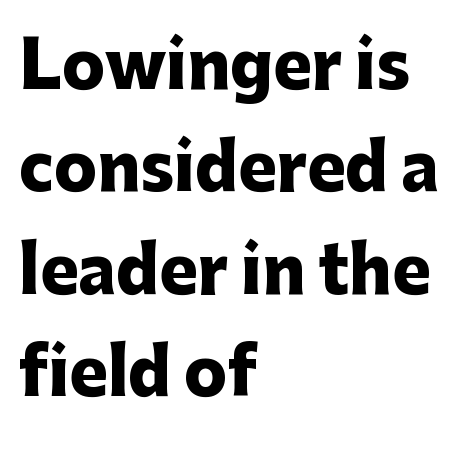
{"serif": "no", "italic": "no", "bold": "yes", "weight": "heavy", "width": "normal", "stroke_contrast": "low", "x_height": "medium", "monospaced": "no", "underline": "no", "align": "left", "line_spacing": "normal", "line_spacing_ratio": 1.6, "letter_spacing": "normal", "letter_spacing_em": 0.0, "glyph_px": 64}
